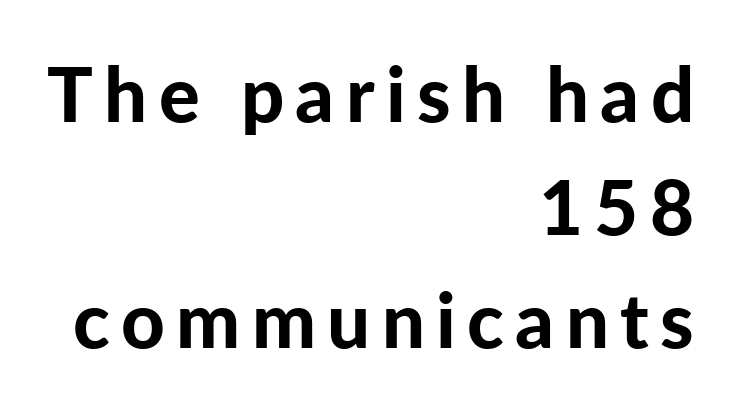
Q: Is the text bold? A: Yes.
Q: Is the text italic (slanted)? A: No, it is upright.
Q: Is the typeface a serif or a sans-serif typeface? A: Sans-serif.
Q: Is the text underlined? A: No.
Q: How is the paragraph aligned? A: Right-aligned.
Q: Is the spacing between lines tight, normal or loose? A: Normal.
Q: Width (condensed, normal, or wide)? A: Normal.
Q: Stroke contrast? A: Low.
Q: x-height? A: Medium.
Q: Monospaced? A: No.
